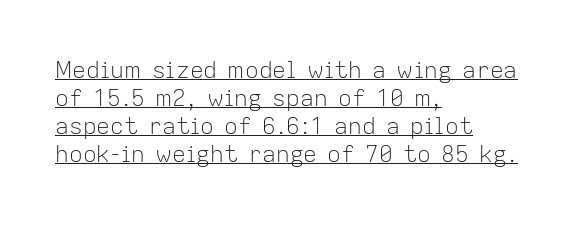
The paragraph has a hard left edge and a soft right edge. Ascenders rise straight up at ninety degrees. The characters are drawn with everyday or finer stroke widths. Glance below the letters and you will spot a drawn line. Between one letter and the next there's only the usual sliver of space.
